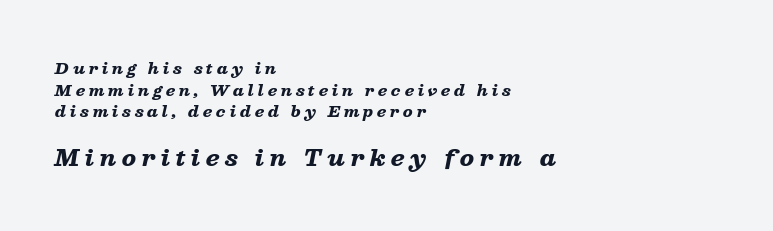
The image shows 22 px bold type, italic (leaning right); set left-aligned, normal line spacing (1.45x), unusually wide letter spacing (+0.25 em), not underlined; the second (bottom) block is 1.47x larger.
